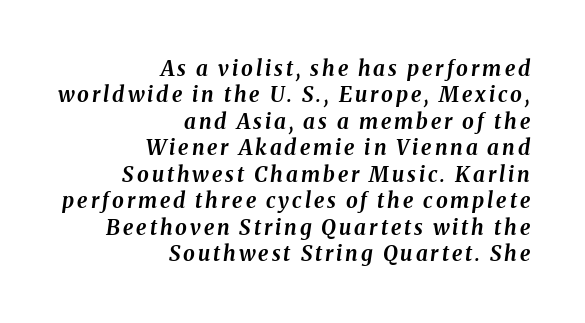
The image shows 21 px bold type, italic (leaning right); set right-aligned, normal line spacing (1.26x), not underlined.
